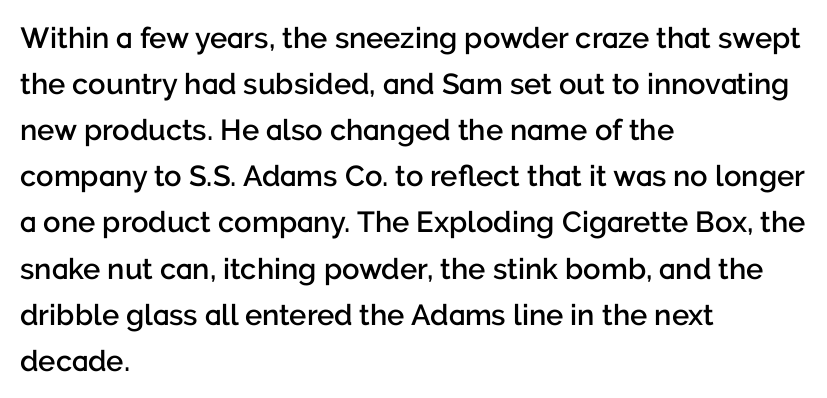
{"serif": "no", "italic": "no", "bold": "semi", "weight": "semibold", "width": "normal", "stroke_contrast": "low", "x_height": "medium", "monospaced": "no", "underline": "no", "align": "left", "line_spacing": "normal", "line_spacing_ratio": 1.59, "letter_spacing": "normal", "letter_spacing_em": 0.0, "glyph_px": 29}
